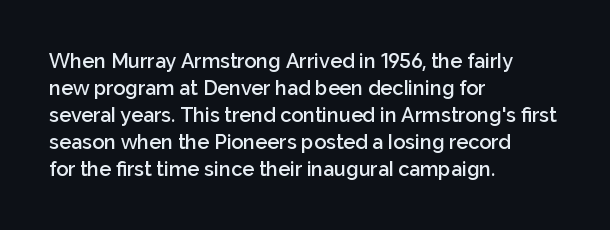
The image shows 20 px text type, upright; set left-aligned, normal line spacing (1.35x), normal letter spacing, not underlined.
